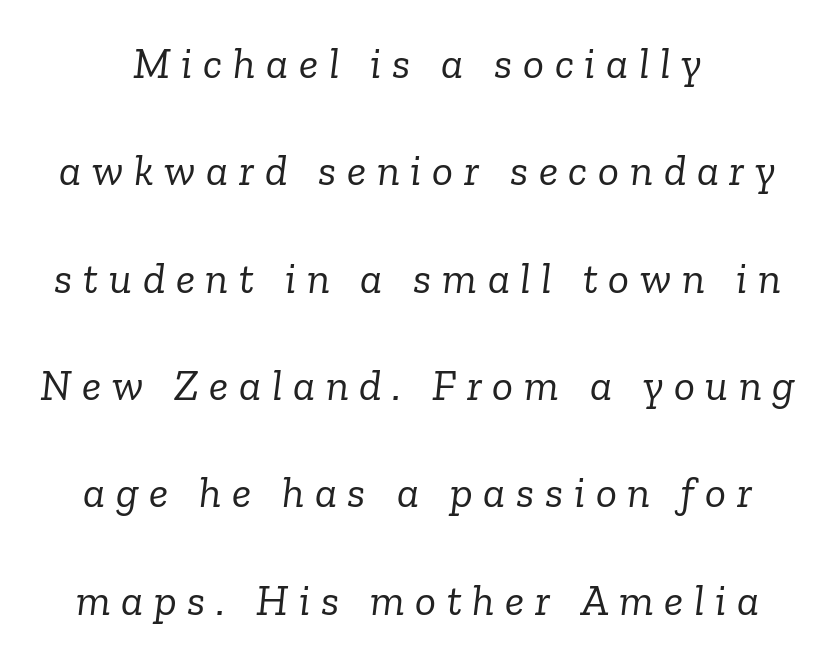
{"serif": "yes", "italic": "yes", "lean": "right", "slant_degrees": 6, "bold": "no", "weight": "light", "width": "normal", "stroke_contrast": "low", "x_height": "medium", "monospaced": "no", "underline": "no", "line_spacing": "loose", "line_spacing_ratio": 2.44, "letter_spacing": "wide", "letter_spacing_em": 0.24, "glyph_px": 44}
